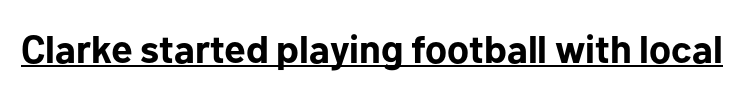
Q: Is the text bold? A: Yes.
Q: Is the text italic (slanted)? A: No, it is upright.
Q: Is the typeface a serif or a sans-serif typeface? A: Sans-serif.
Q: Is the text underlined? A: Yes.
Q: Is the spacing between letters normal or unusually wide? A: Normal.
Q: Width (condensed, normal, or wide)? A: Normal.
Q: Stroke contrast? A: Low.
Q: x-height? A: Medium.
Q: Monospaced? A: No.
